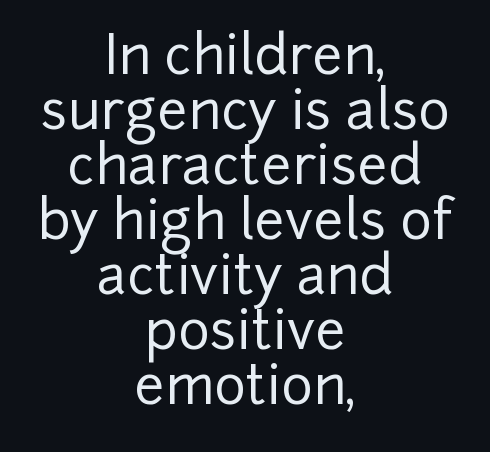
The image shows 54 px sans-serif type, upright; set centered, tight line spacing (1.02x), normal letter spacing, not underlined; low stroke contrast and a medium x-height.
